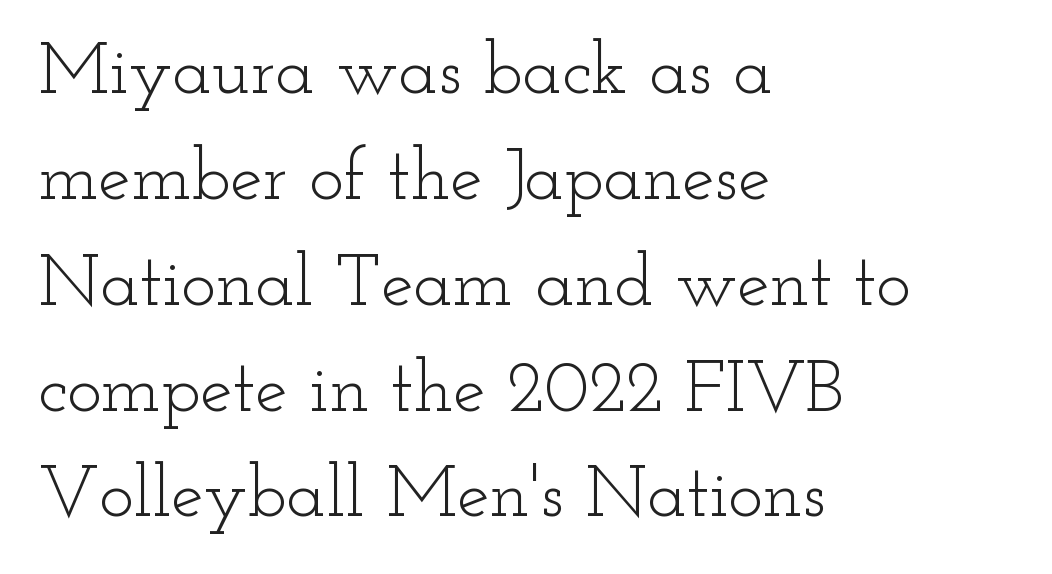
Leading: standard. The lines in this sample share a left origin and differ only in where they stop. Heaviness? Minimal to ordinary, like unemphasized prose. This sample has the flowing, uneven cadence of proportional lettering. The space directly below the letters is spotless. Tall strokes in this sample are plumb rather than angled.
